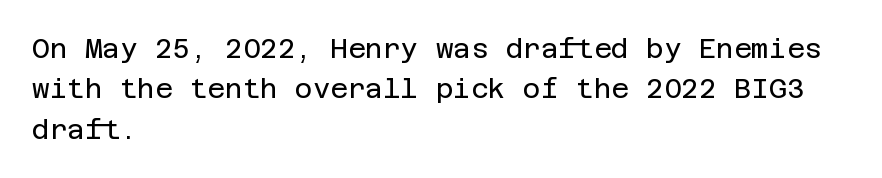
The passage shown stacks its lines at a standard gap. Students, note that the glyphs here touch the page at normal intervals. This reads as an unemphasized weight, regular at the heaviest. Typeset ragged right — the left edge is the straight one. No italicization has been applied; the sample stays upright.
